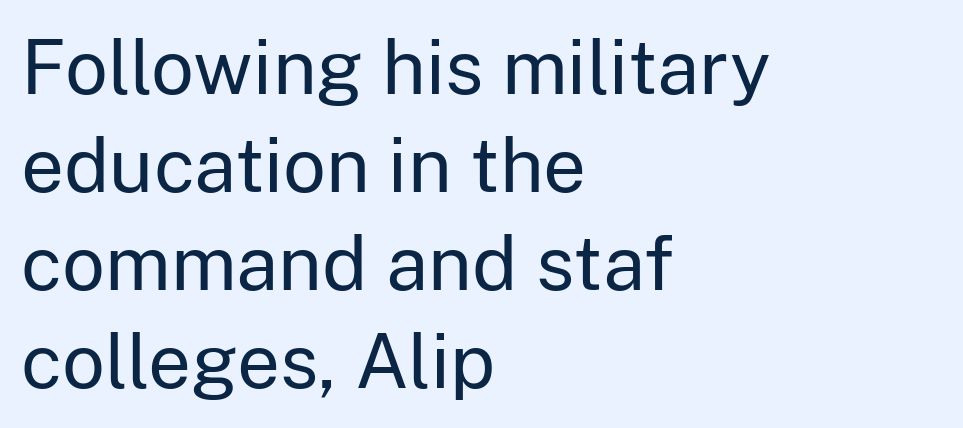
{"serif": "no", "italic": "no", "bold": "no", "weight": "regular", "width": "normal", "stroke_contrast": "low", "x_height": "medium", "monospaced": "no", "underline": "no", "align": "left", "line_spacing": "normal", "line_spacing_ratio": 1.29, "letter_spacing": "normal", "letter_spacing_em": 0.0, "glyph_px": 76}
